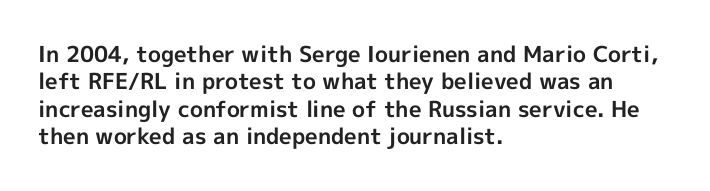
Q: Is the text bold? A: Yes.
Q: Is the text italic (slanted)? A: No, it is upright.
Q: Is the text underlined? A: No.
Q: How is the paragraph aligned? A: Left-aligned.
Q: Is the spacing between letters normal or unusually wide? A: Normal.
Q: Is the spacing between lines tight, normal or loose? A: Normal.
